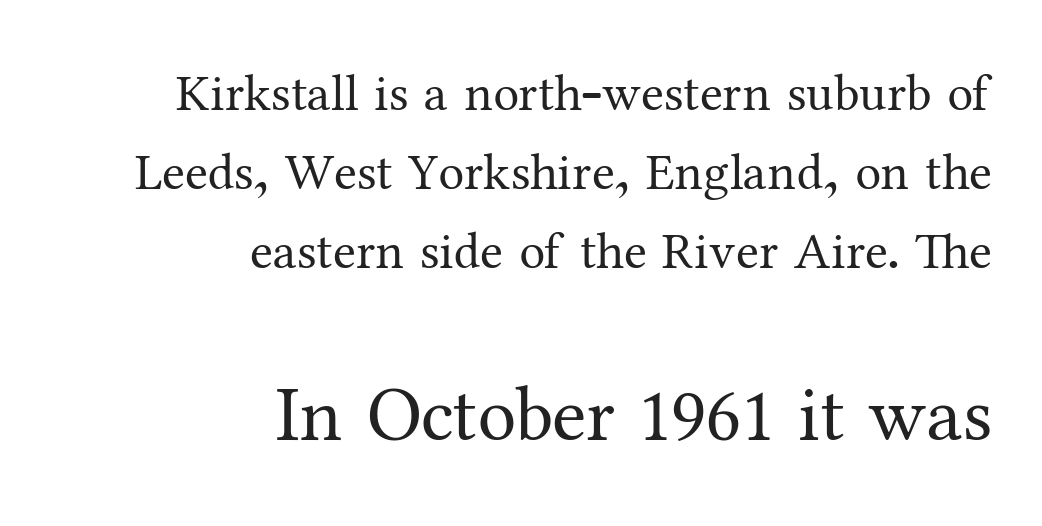
Q: Is the text bold? A: No.
Q: Is the text italic (slanted)? A: No, it is upright.
Q: Is the typeface a serif or a sans-serif typeface? A: Serif.
Q: Is the text underlined? A: No.
Q: How is the paragraph aligned? A: Right-aligned.
Q: Is the spacing between letters normal or unusually wide? A: Normal.
Q: Is the spacing between lines tight, normal or loose? A: Normal.
Q: Which block of text is set in a larger size, the first (top) or the second (bottom)? A: The second (bottom) one.
Q: Width (condensed, normal, or wide)? A: Normal.
Q: Stroke contrast? A: Medium.
Q: x-height? A: Medium.
Q: Monospaced? A: No.
